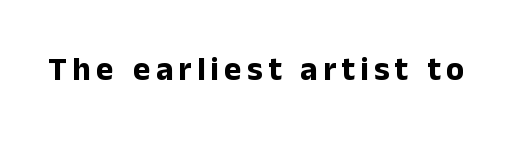
{"serif": "no", "italic": "no", "bold": "yes", "weight": "bold", "width": "normal", "stroke_contrast": "low", "x_height": "medium", "monospaced": "no", "underline": "no", "glyph_px": 33}
